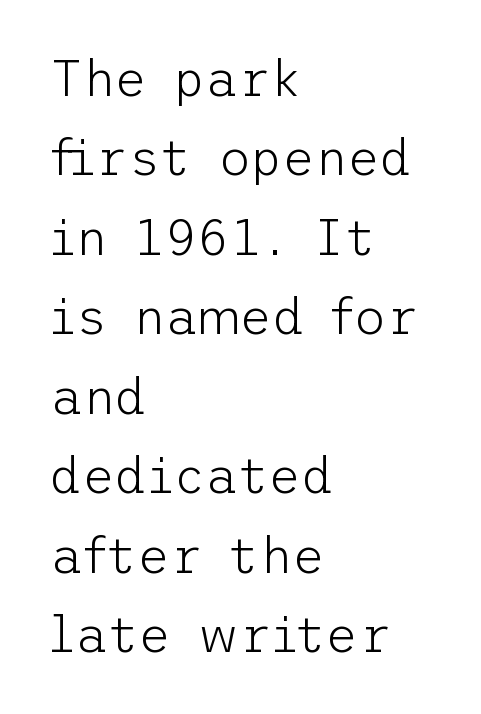
Does the copy run flush right? No — it runs flush left. The font family rendered here belongs to the sans-serif group. No heavy texture on the line: the type isn't bold. Rows of type keep a routine distance in the vertical direction. Just letters on the line, the space beneath them empty. The type is set solid horizontally, with unmodified tracking.
